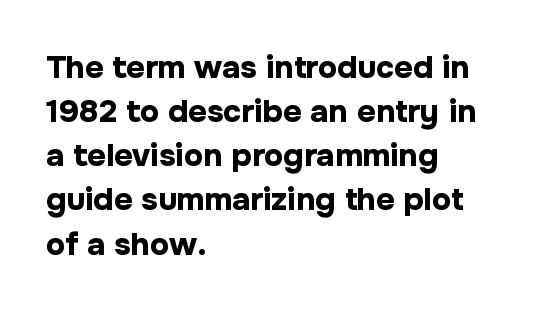
Q: Is the text bold? A: Yes.
Q: Is the text italic (slanted)? A: No, it is upright.
Q: Is the typeface a serif or a sans-serif typeface? A: Sans-serif.
Q: Is the text underlined? A: No.
Q: How is the paragraph aligned? A: Left-aligned.
Q: Is the spacing between letters normal or unusually wide? A: Normal.
Q: Is the spacing between lines tight, normal or loose? A: Normal.
Q: Width (condensed, normal, or wide)? A: Normal.
Q: Stroke contrast? A: Low.
Q: x-height? A: Medium.
Q: Monospaced? A: No.
